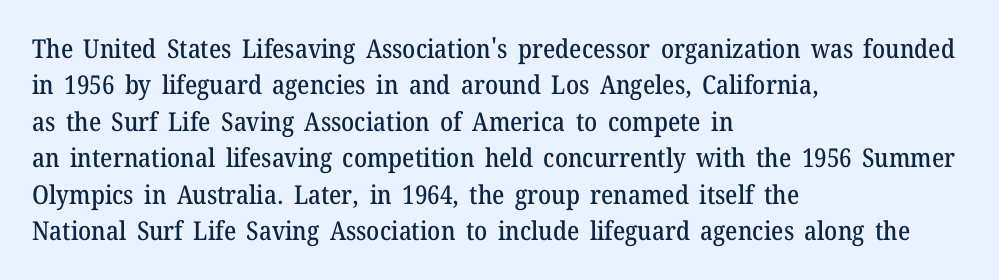
The image shows 26 px text type, upright; set left-aligned, normal line spacing (1.4x), normal letter spacing, not underlined.
